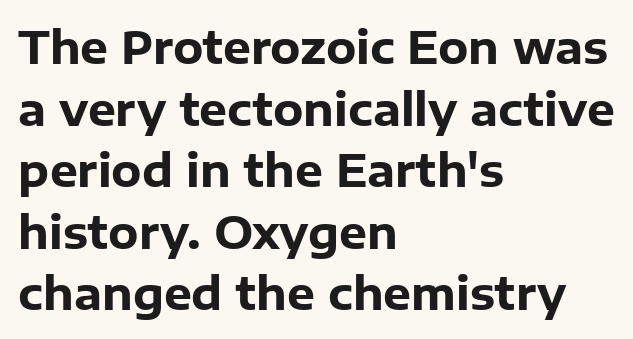
Q: Is the text bold? A: Yes.
Q: Is the text italic (slanted)? A: No, it is upright.
Q: Is the typeface a serif or a sans-serif typeface? A: Sans-serif.
Q: Is the text underlined? A: No.
Q: How is the paragraph aligned? A: Left-aligned.
Q: Is the spacing between letters normal or unusually wide? A: Normal.
Q: Is the spacing between lines tight, normal or loose? A: Normal.
Q: Width (condensed, normal, or wide)? A: Normal.
Q: Stroke contrast? A: Low.
Q: x-height? A: Medium.
Q: Monospaced? A: No.
